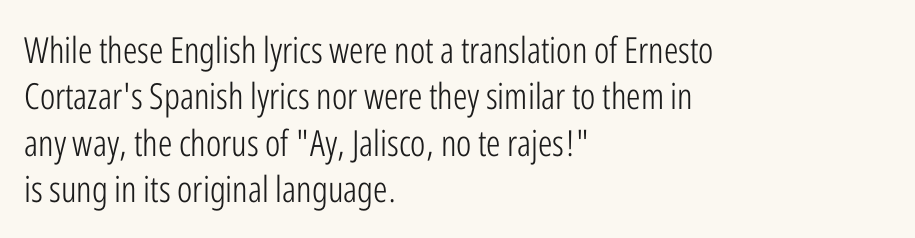
{"serif": "no", "italic": "no", "bold": "no", "weight": "light", "width": "condensed", "stroke_contrast": "low", "x_height": "medium", "monospaced": "no", "underline": "no", "align": "left", "line_spacing": "normal", "line_spacing_ratio": 1.29, "letter_spacing": "normal", "letter_spacing_em": 0.0, "glyph_px": 36}
